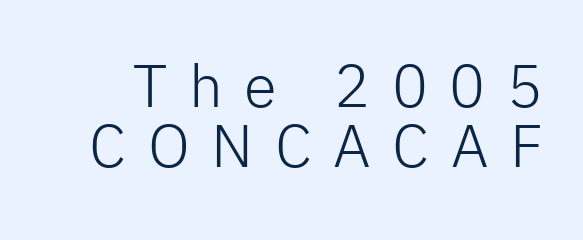
Q: Is the text bold? A: No.
Q: Is the text italic (slanted)? A: No, it is upright.
Q: Is the typeface a serif or a sans-serif typeface? A: Sans-serif.
Q: Is the text underlined? A: No.
Q: Is the spacing between letters normal or unusually wide? A: Unusually wide.
Q: Is the spacing between lines tight, normal or loose? A: Tight.
Q: Width (condensed, normal, or wide)? A: Normal.
Q: Stroke contrast? A: Low.
Q: x-height? A: Medium.
Q: Monospaced? A: No.
